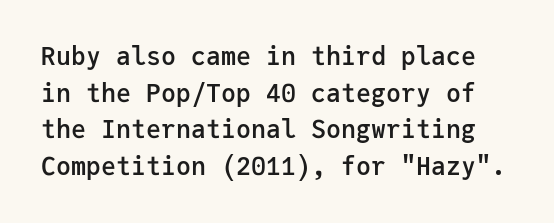
Q: Is the text bold? A: Semi-bold.
Q: Is the text italic (slanted)? A: No, it is upright.
Q: Is the text underlined? A: No.
Q: Is the spacing between letters normal or unusually wide? A: Normal.
Q: Is the spacing between lines tight, normal or loose? A: Normal.
